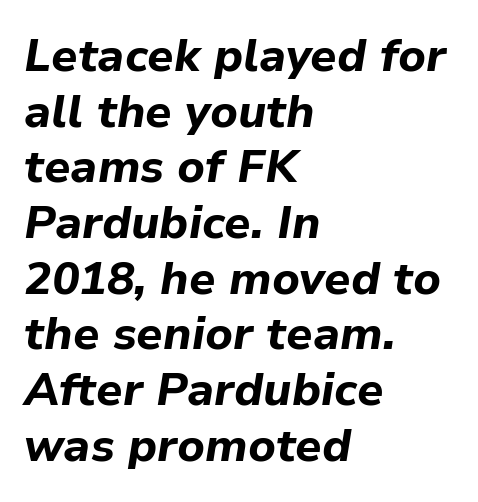
{"italic": "yes", "lean": "right", "slant_degrees": 9, "bold": "yes", "weight": "bold", "width": "normal", "stroke_contrast": "low", "x_height": "medium", "monospaced": "no", "underline": "no", "align": "left", "line_spacing_ratio": 1.21, "letter_spacing": "normal", "letter_spacing_em": 0.0, "glyph_px": 46}
